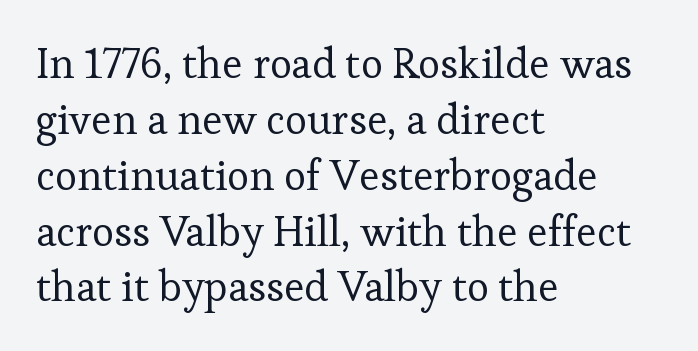
These lines stack with their left ends in a neat column. The typography opts for an upright posture over an oblique one. Is the stroke heavy? The answer is a plain regular-or-lighter. The line-height multiplier appears to be the usual default. Small tapered or slab feet sit at the stroke ends, so this counts as serif.
